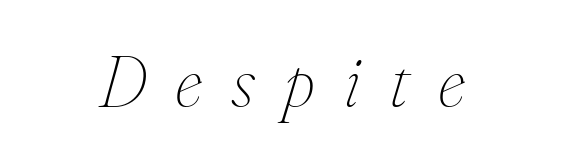
Q: Is the text bold? A: No.
Q: Is the text italic (slanted)? A: Yes, it leans right by about 16 degrees.
Q: Is the text underlined? A: No.
Q: How is the paragraph aligned? A: Centered.
Q: Is the spacing between letters normal or unusually wide? A: Unusually wide.
Q: Width (condensed, normal, or wide)? A: Normal.
Q: Stroke contrast? A: Medium.
Q: x-height? A: Small.
Q: Monospaced? A: No.
